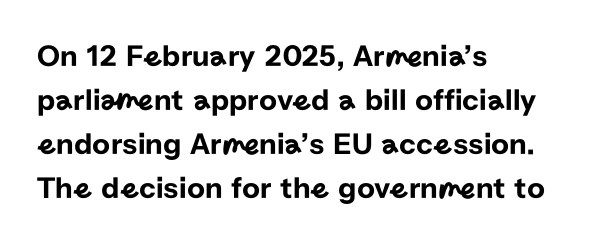
The image shows 31 px sans-serif type, upright; set left-aligned, normal line spacing (1.42x), normal letter spacing, not underlined; low stroke contrast and a medium x-height.
